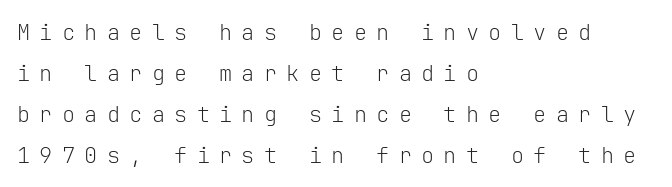
Q: Is the text bold? A: No.
Q: Is the text italic (slanted)? A: No, it is upright.
Q: Is the text underlined? A: No.
Q: How is the paragraph aligned? A: Left-aligned.
Q: Is the spacing between letters normal or unusually wide? A: Unusually wide.
